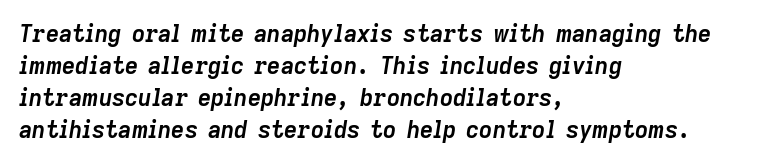
{"italic": "yes", "lean": "right", "slant_degrees": 9, "bold": "yes", "underline": "no", "align": "left", "line_spacing": "normal", "line_spacing_ratio": 1.39, "letter_spacing": "normal", "letter_spacing_em": 0.0, "glyph_px": 23}
